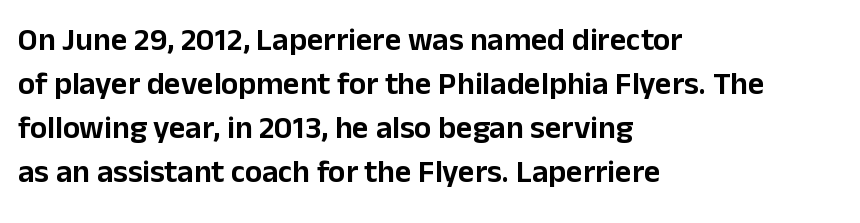
The image shows 32 px sans-serif type, upright; set left-aligned, normal line spacing (1.37x), normal letter spacing, not underlined; low stroke contrast and a medium x-height.
